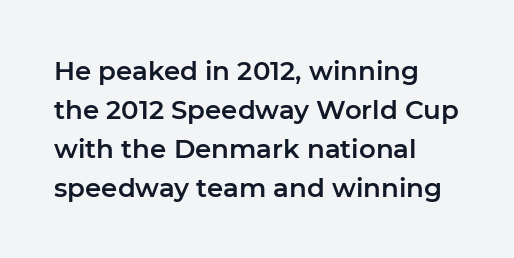
The compositor pushed each line to the left boundary. Every stem runs plumb, perpendicular to the baseline. This sample keeps an unexceptional amount of space between lines. Here the glyphs are tracked normally, forming tight word shapes. Descender tails drop into unmarked territory.
